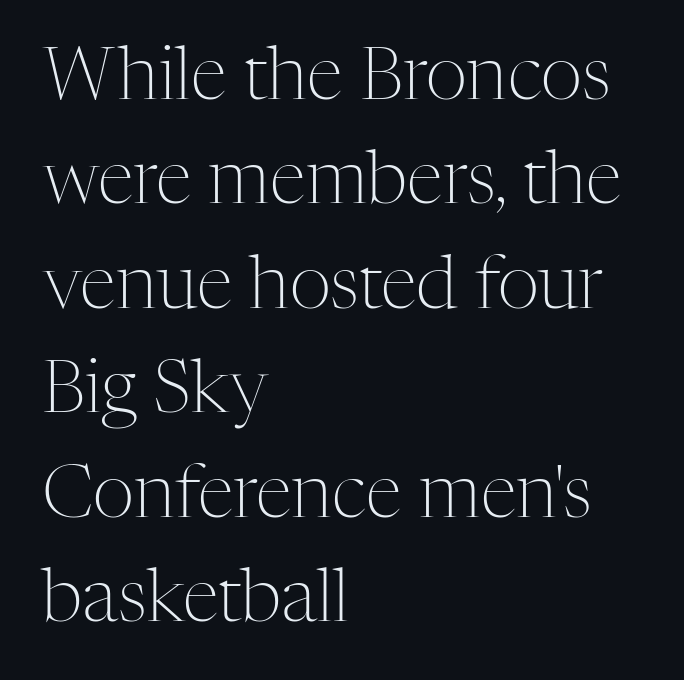
A clean baseline with only descenders dipping below it. These lines were composed using upright roman letters. Line spacing here is normal. Serif or sans? Serif — the stroke terminals have little feet. The rag falls on the right side of this text block.
